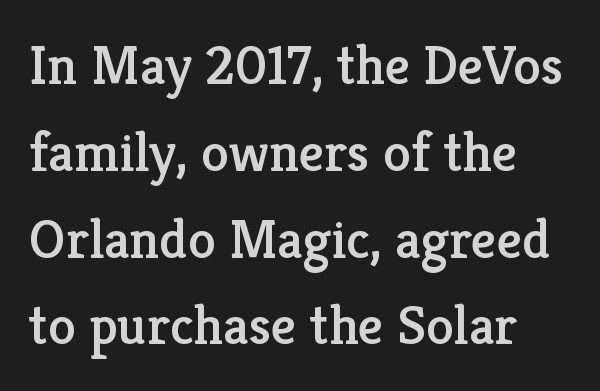
Q: Is the text italic (slanted)? A: No, it is upright.
Q: Is the typeface a serif or a sans-serif typeface? A: Serif.
Q: Is the text underlined? A: No.
Q: Is the spacing between letters normal or unusually wide? A: Normal.
Q: Is the spacing between lines tight, normal or loose? A: Normal.
Q: Width (condensed, normal, or wide)? A: Normal.
Q: Stroke contrast? A: Low.
Q: x-height? A: Medium.
Q: Monospaced? A: No.
